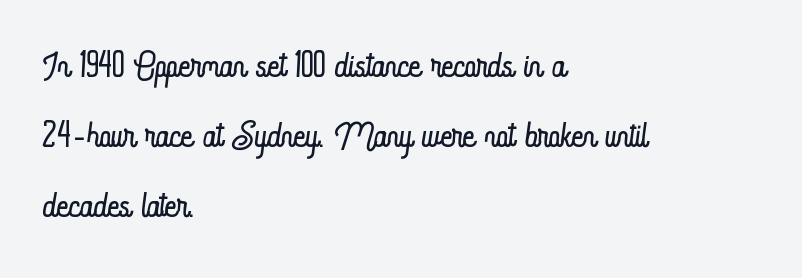
Q: Is the text bold? A: No.
Q: Is the text underlined? A: No.
Q: How is the paragraph aligned? A: Left-aligned.
Q: Is the spacing between letters normal or unusually wide? A: Normal.
Q: Is the spacing between lines tight, normal or loose? A: Normal.
Q: Width (condensed, normal, or wide)? A: Condensed.
Q: Stroke contrast? A: Low.
Q: x-height? A: Small.
Q: Monospaced? A: No.
